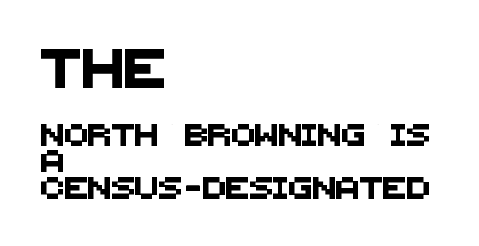
The image shows 39 px sans-serif type; set left-aligned, line spacing 1.2x, normal letter spacing, not underlined; the first (top) block is 1.77x larger; medium stroke contrast and a large x-height.
